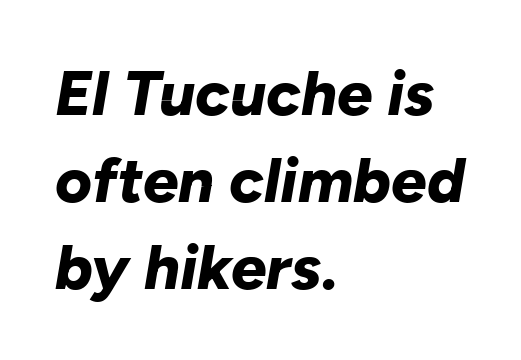
The image shows 63 px bold type, italic (leaning right); set left-aligned, normal line spacing (1.38x), normal letter spacing, not underlined; low stroke contrast and a medium x-height.
